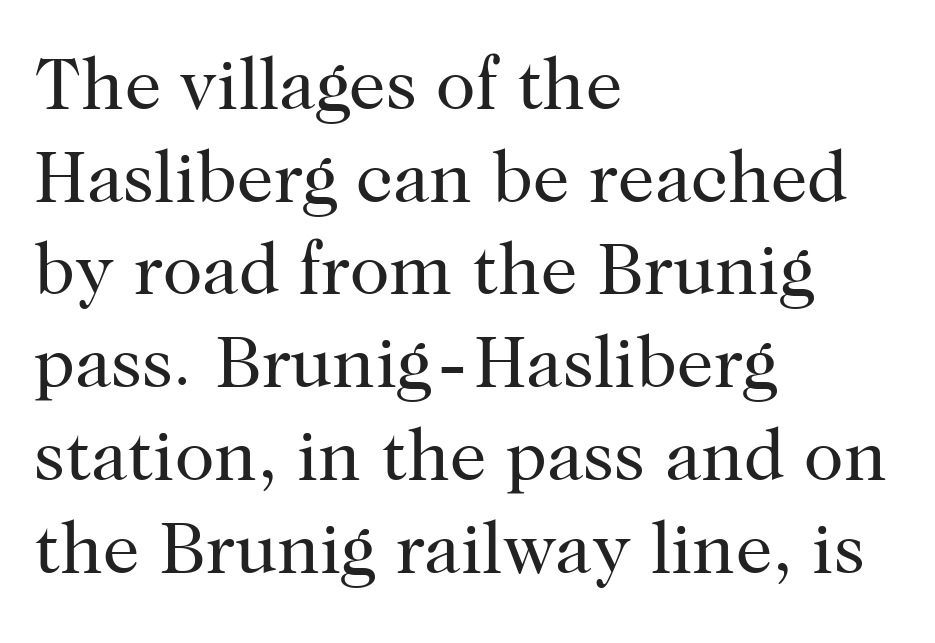
Q: Is the text bold? A: No.
Q: Is the text italic (slanted)? A: No, it is upright.
Q: Is the typeface a serif or a sans-serif typeface? A: Serif.
Q: Is the text underlined? A: No.
Q: How is the paragraph aligned? A: Left-aligned.
Q: Is the spacing between letters normal or unusually wide? A: Normal.
Q: Is the spacing between lines tight, normal or loose? A: Normal.
Q: Width (condensed, normal, or wide)? A: Normal.
Q: Stroke contrast? A: High.
Q: x-height? A: Medium.
Q: Monospaced? A: No.
